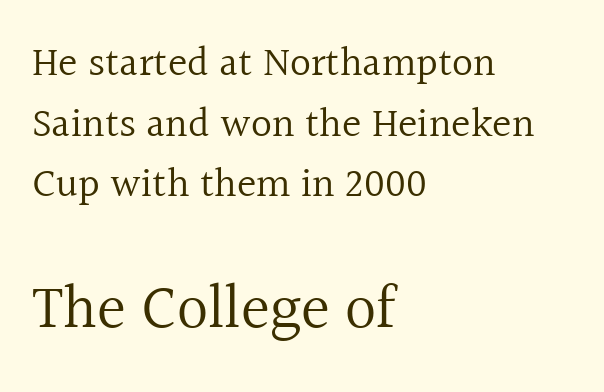
Q: Is the text bold? A: No.
Q: Is the text italic (slanted)? A: No, it is upright.
Q: Is the typeface a serif or a sans-serif typeface? A: Serif.
Q: Is the text underlined? A: No.
Q: How is the paragraph aligned? A: Left-aligned.
Q: Is the spacing between letters normal or unusually wide? A: Normal.
Q: Is the spacing between lines tight, normal or loose? A: Normal.
Q: Which block of text is set in a larger size, the first (top) or the second (bottom)? A: The second (bottom) one.
Q: Width (condensed, normal, or wide)? A: Normal.
Q: x-height? A: Medium.
Q: Monospaced? A: No.
